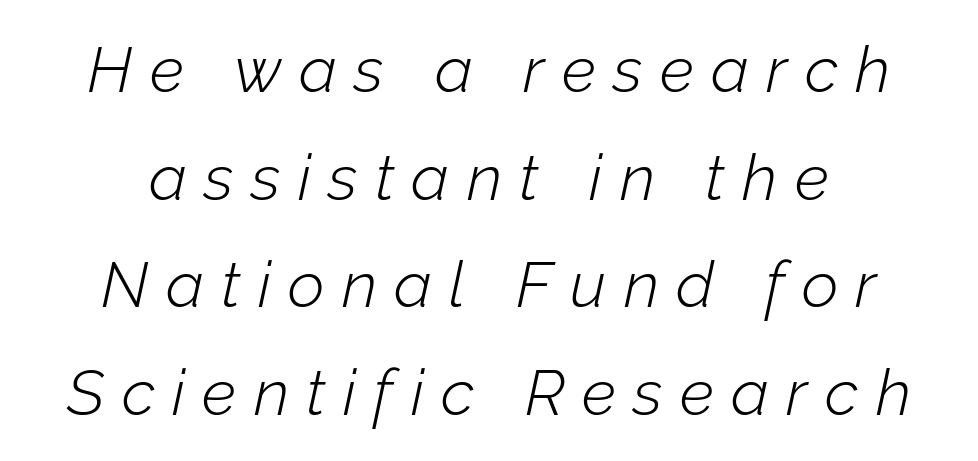
{"italic": "yes", "lean": "right", "slant_degrees": 12, "bold": "no", "weight": "light", "width": "normal", "stroke_contrast": "low", "x_height": "medium", "monospaced": "no", "underline": "no", "align": "center", "line_spacing": "normal", "line_spacing_ratio": 1.68, "letter_spacing": "wide", "letter_spacing_em": 0.27, "glyph_px": 64}
